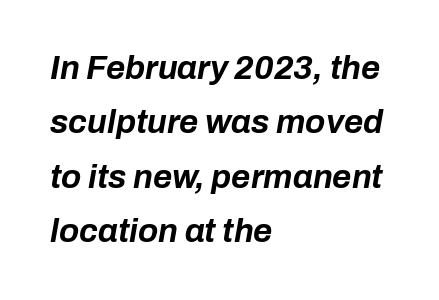
Q: Is the text bold? A: Yes.
Q: Is the text italic (slanted)? A: Yes, it leans right by about 10 degrees.
Q: Is the text underlined? A: No.
Q: How is the paragraph aligned? A: Left-aligned.
Q: Is the spacing between letters normal or unusually wide? A: Normal.
Q: Is the spacing between lines tight, normal or loose? A: Normal.
Q: Width (condensed, normal, or wide)? A: Normal.
Q: Stroke contrast? A: Low.
Q: x-height? A: Medium.
Q: Monospaced? A: No.
